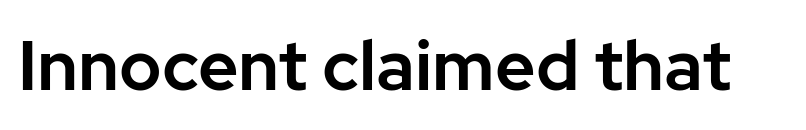
Q: Is the text italic (slanted)? A: No, it is upright.
Q: Is the typeface a serif or a sans-serif typeface? A: Sans-serif.
Q: Is the text underlined? A: No.
Q: Is the spacing between letters normal or unusually wide? A: Normal.
Q: Width (condensed, normal, or wide)? A: Normal.
Q: Stroke contrast? A: Low.
Q: x-height? A: Medium.
Q: Monospaced? A: No.
